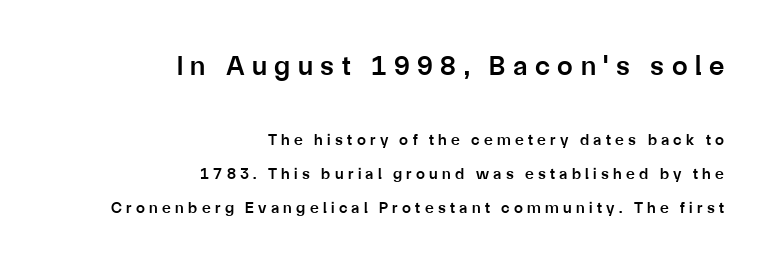
The image shows 28 px semibold sans-serif type, upright; set right-aligned, loose line spacing (2.11x), unusually wide letter spacing (+0.27 em), not underlined; the first (top) block is 1.75x larger; low stroke contrast and a medium x-height.
